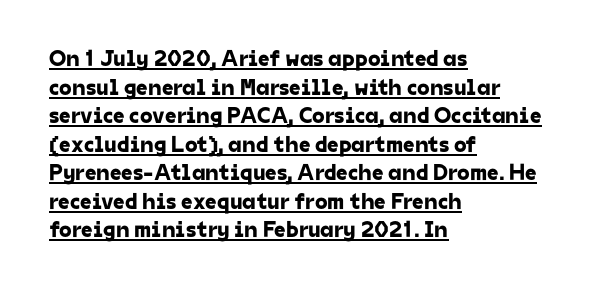
A typesetter would call this zero additional tracking. Compared with a centered layout, this one pins lines to the left instead. Notice how a bar underscores the lettering throughout.
